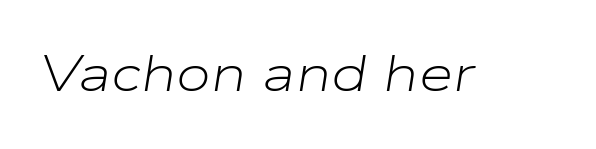
Q: Is the text bold? A: No.
Q: Is the text italic (slanted)? A: Yes, it leans right by about 9 degrees.
Q: Is the text underlined? A: No.
Q: Is the spacing between letters normal or unusually wide? A: Normal.
Q: Width (condensed, normal, or wide)? A: Wide.
Q: Stroke contrast? A: Low.
Q: x-height? A: Medium.
Q: Monospaced? A: No.
